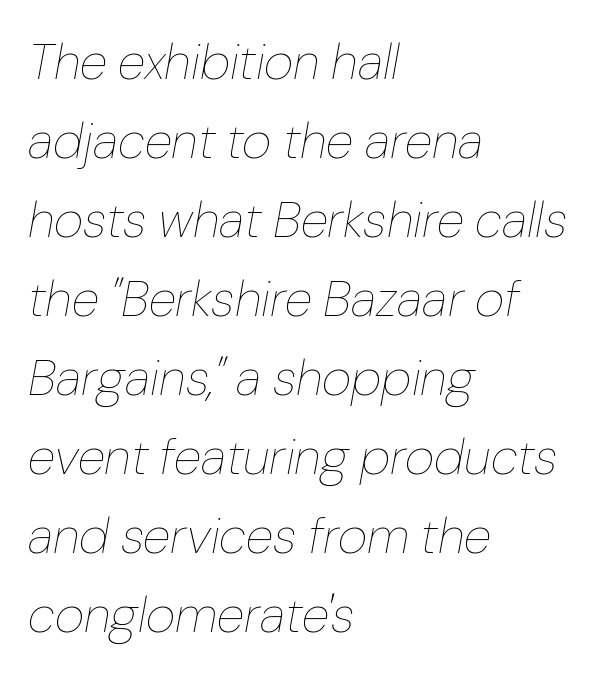
{"italic": "yes", "lean": "right", "slant_degrees": 10, "bold": "no", "weight": "thin", "width": "normal", "stroke_contrast": "low", "x_height": "medium", "monospaced": "no", "underline": "no", "align": "left", "line_spacing": "normal", "line_spacing_ratio": 1.55, "letter_spacing": "normal", "letter_spacing_em": 0.0, "glyph_px": 51}
